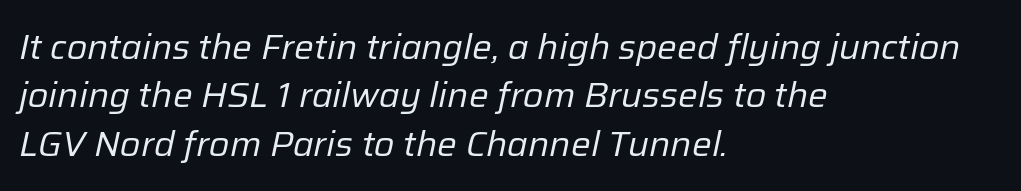
The zone under the glyphs is completely vacant. Characters are canted at an angle relative to the baseline's perpendicular. Each new line begins a customary step beneath the previous one. Character widths vary here, with narrow letters taking less room than wide ones. Which margin do the lines hug? The left one — the right edge is uneven. You could call the tracking neutral — neither tight nor loose.
